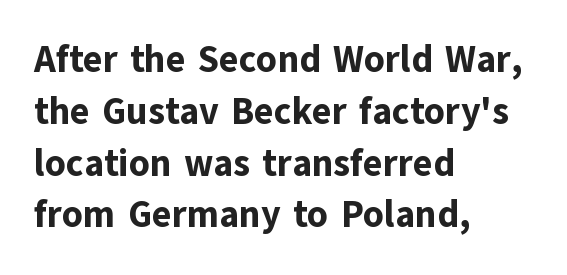
{"serif": "no", "italic": "no", "bold": "yes", "weight": "bold", "width": "normal", "stroke_contrast": "low", "x_height": "medium", "monospaced": "no", "underline": "no", "align": "left", "line_spacing": "normal", "line_spacing_ratio": 1.4, "letter_spacing": "normal", "letter_spacing_em": 0.0, "glyph_px": 37}
